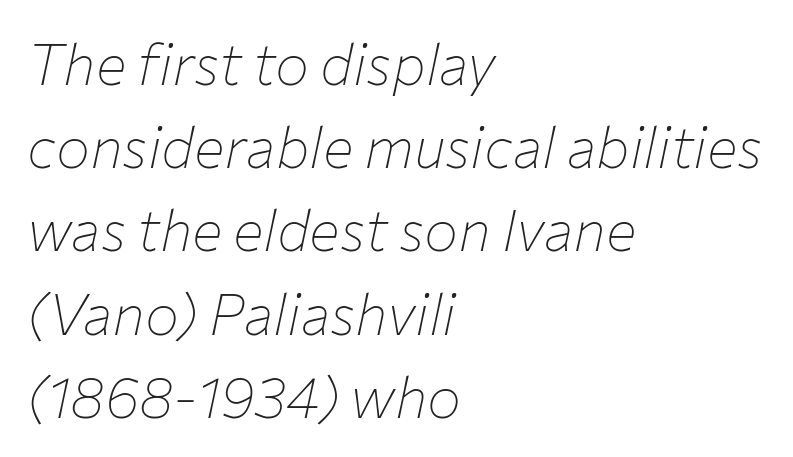
Is the type slanted? Yes — the strokes lean at a clear angle. Students, observe: this is what conventionally led text looks like. Character widths vary here, with narrow letters taking less room than wide ones. Descender tails drop into unmarked territory. Glyph-to-glyph distance matches everyday printed text. Unbolded letterforms with no extra heft.
